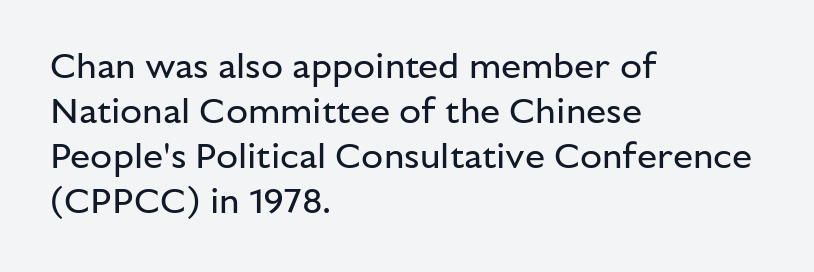
The image shows 36 px regular-weight sans-serif type, upright; set left-aligned, normal line spacing (1.25x), normal letter spacing, not underlined; low stroke contrast and a medium x-height.
